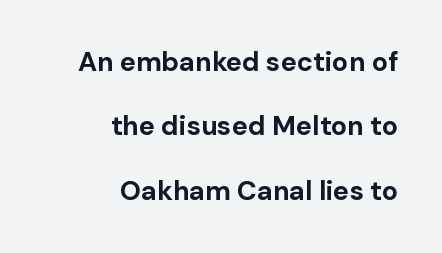
Q: Is the text bold? A: Yes.
Q: Is the text italic (slanted)? A: No, it is upright.
Q: Is the text underlined? A: No.
Q: How is the paragraph aligned? A: Right-aligned.
Q: Is the spacing between letters normal or unusually wide? A: Normal.
Q: Is the spacing between lines tight, normal or loose? A: Loose.
